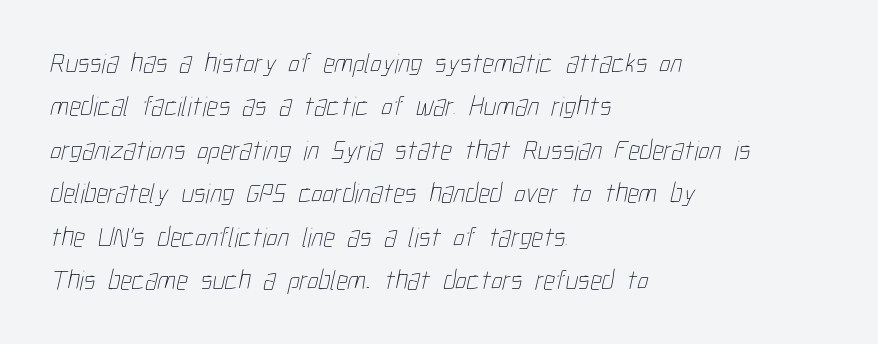
Q: Is the text bold? A: No.
Q: Is the text underlined? A: No.
Q: How is the paragraph aligned? A: Left-aligned.
Q: Is the spacing between letters normal or unusually wide? A: Normal.
Q: Is the spacing between lines tight, normal or loose? A: Normal.
Q: Width (condensed, normal, or wide)? A: Condensed.
Q: Stroke contrast? A: Low.
Q: x-height? A: Medium.
Q: Monospaced? A: No.
